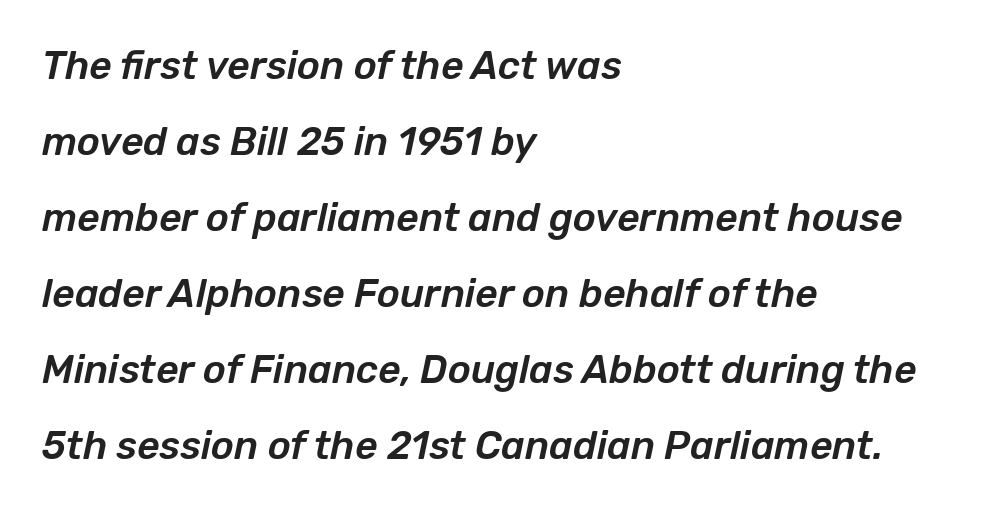
The image shows 39 px text type, italic (leaning right); set left-aligned, loose line spacing (1.95x), normal letter spacing, not underlined; low stroke contrast and a medium x-height.
